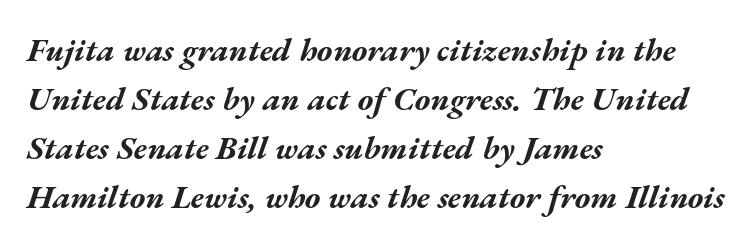
Q: Is the text bold? A: Yes.
Q: Is the text italic (slanted)? A: Yes, it leans right by about 17 degrees.
Q: Is the text underlined? A: No.
Q: How is the paragraph aligned? A: Left-aligned.
Q: Is the spacing between letters normal or unusually wide? A: Normal.
Q: Is the spacing between lines tight, normal or loose? A: Normal.
Q: Width (condensed, normal, or wide)? A: Wide.
Q: Stroke contrast? A: Medium.
Q: x-height? A: Medium.
Q: Monospaced? A: No.
